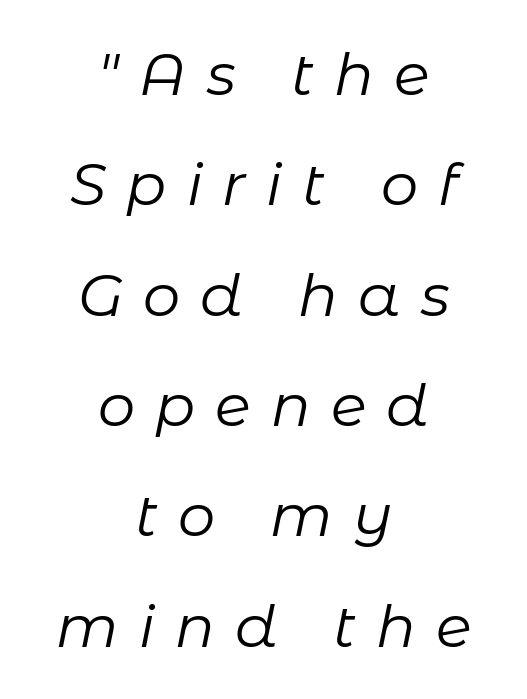
{"italic": "yes", "lean": "right", "slant_degrees": 11, "bold": "no", "weight": "regular", "width": "normal", "stroke_contrast": "low", "x_height": "medium", "monospaced": "no", "underline": "no", "align": "center", "line_spacing_ratio": 1.87, "letter_spacing": "wide", "letter_spacing_em": 0.34, "glyph_px": 59}
